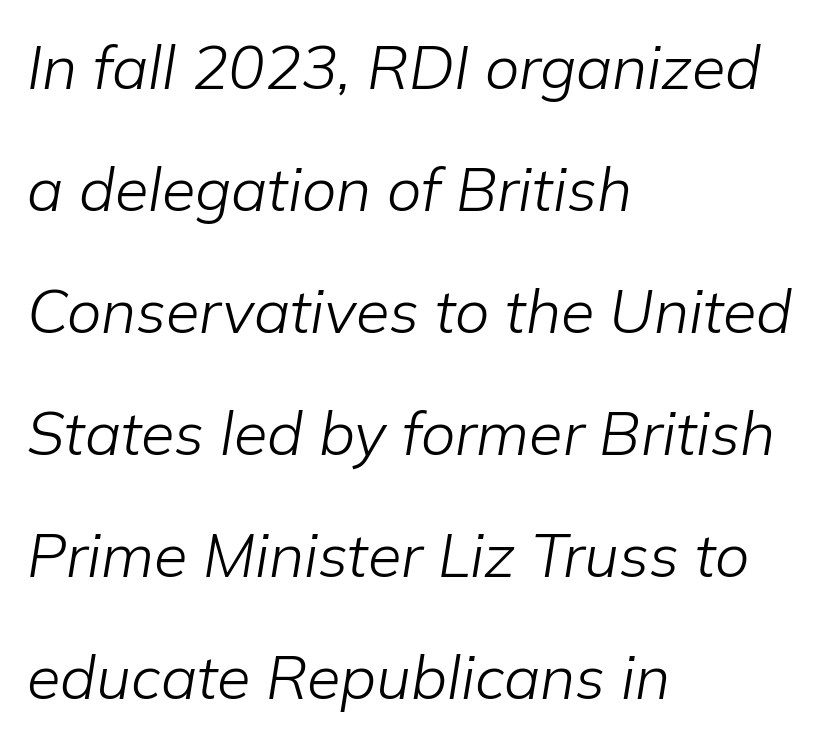
Q: Is the text bold? A: No.
Q: Is the text italic (slanted)? A: Yes, it leans right by about 9 degrees.
Q: Is the text underlined? A: No.
Q: How is the paragraph aligned? A: Left-aligned.
Q: Is the spacing between letters normal or unusually wide? A: Normal.
Q: Is the spacing between lines tight, normal or loose? A: Loose.
Q: Width (condensed, normal, or wide)? A: Normal.
Q: Stroke contrast? A: Low.
Q: x-height? A: Medium.
Q: Monospaced? A: No.
